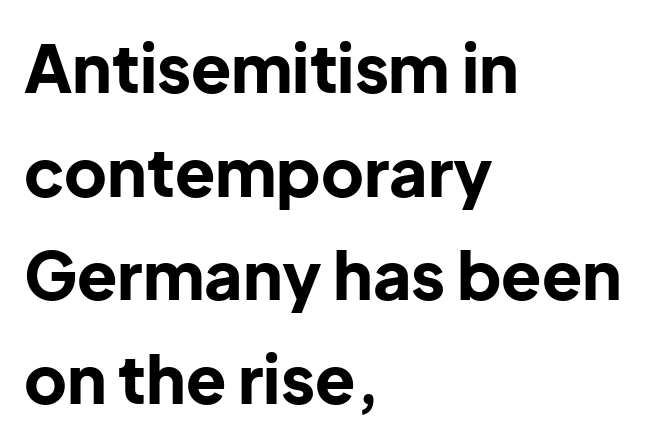
Q: Is the text bold? A: Yes.
Q: Is the text italic (slanted)? A: No, it is upright.
Q: Is the typeface a serif or a sans-serif typeface? A: Sans-serif.
Q: Is the text underlined? A: No.
Q: How is the paragraph aligned? A: Left-aligned.
Q: Is the spacing between letters normal or unusually wide? A: Normal.
Q: Is the spacing between lines tight, normal or loose? A: Normal.
Q: Width (condensed, normal, or wide)? A: Normal.
Q: Stroke contrast? A: Low.
Q: x-height? A: Medium.
Q: Monospaced? A: No.
